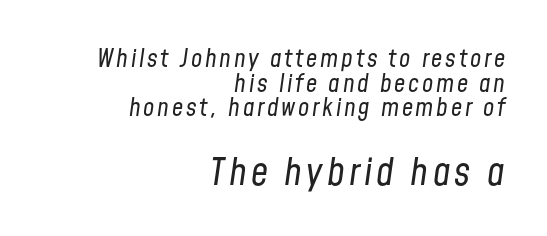
The image shows 38 px regular-weight, condensed type, italic (leaning right); set right-aligned, tight line spacing (0.99x), not underlined; the second (bottom) block is 1.52x larger; low stroke contrast and a medium x-height.
